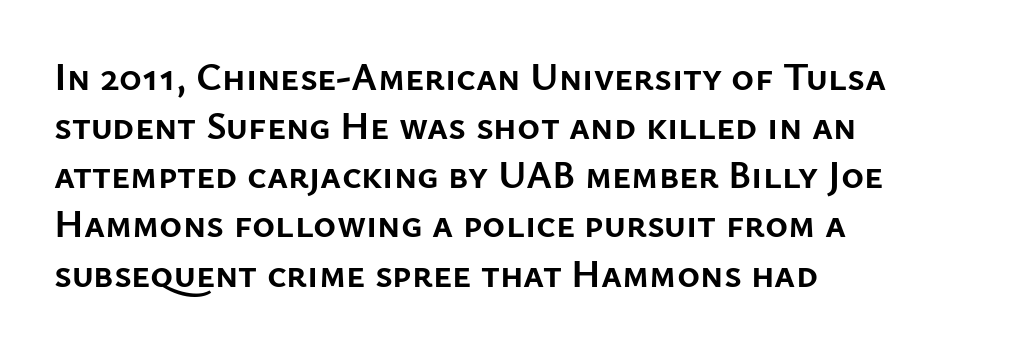
{"serif": "no", "italic": "no", "bold": "yes", "weight": "semibold", "width": "normal", "stroke_contrast": "low", "x_height": "medium", "monospaced": "no", "underline": "no", "align": "left", "line_spacing": "normal", "line_spacing_ratio": 1.26, "letter_spacing": "normal", "letter_spacing_em": 0.0, "glyph_px": 39}
